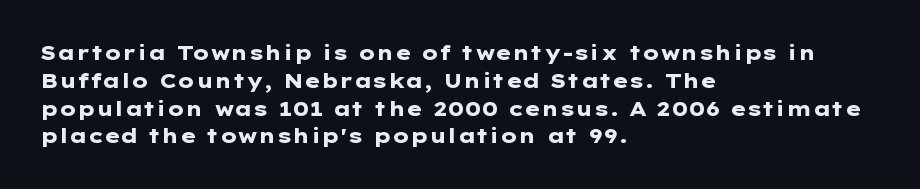
Is there any slant? The stems are plumb. Notice how thick the strokes are: this is what a full bold looks like. The vertical gap from one line to the next is medium. Leftover space on each line is placed entirely after the last word. The zone under the glyphs is completely vacant.
